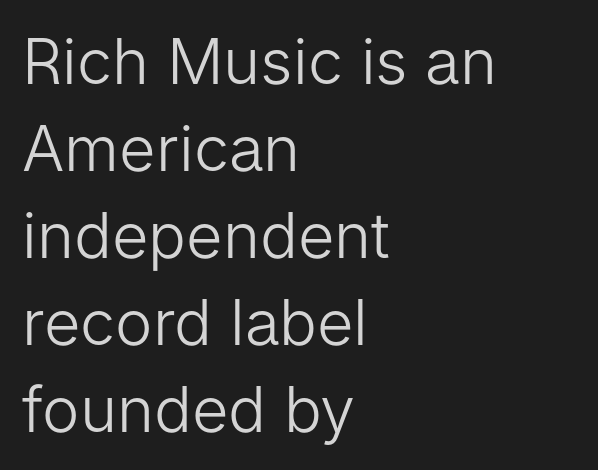
The image shows 63 px light sans-serif type, upright; set left-aligned, normal line spacing (1.38x), normal letter spacing, not underlined; low stroke contrast and a medium x-height.
